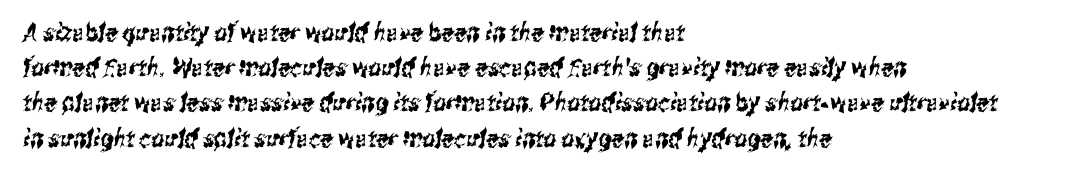
The image shows 25 px text type; set left-aligned, normal line spacing (1.41x), normal letter spacing, not underlined.
